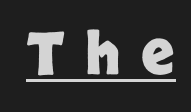
Here the designer chose a conventional face with non-uniform glyph widths. The font is running at its bold setting. Here the glyphs are tracked loosely, breaking word shapes into spaced letters. The specimen includes a rule beneath the text block's lines. You can tell it's not italic because the verticals are truly vertical.
